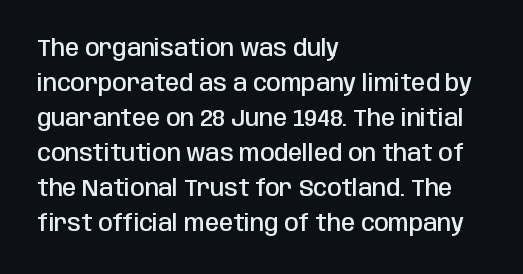
{"italic": "no", "bold": "semi", "underline": "no", "align": "left", "line_spacing": "normal", "line_spacing_ratio": 1.52, "letter_spacing": "normal", "letter_spacing_em": 0.0, "glyph_px": 23}
